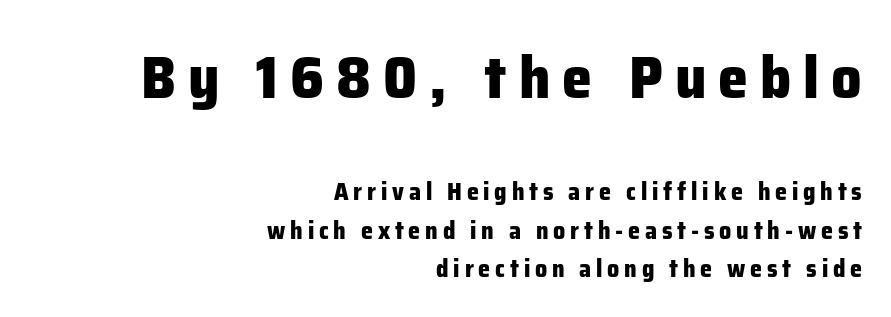
If you squint, the top block still reads clearly — it's the larger of the two. You could not count columns in this text — the font is proportionally spaced. The rendering shows plain stroke endings on the letterforms — a sans-serif design. Whoever set this chose a conventional vertical rhythm. Nobody drew a line under any word here.
